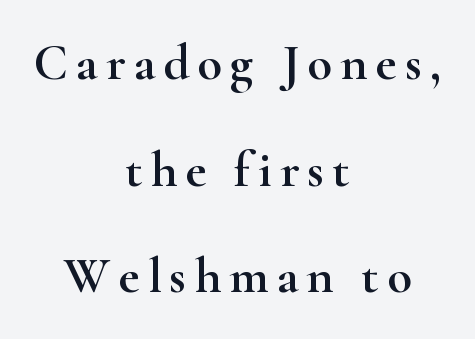
The image shows 51 px wide serif type, upright; set centered, loose line spacing (2.09x), not underlined; high stroke contrast and a small x-height.
